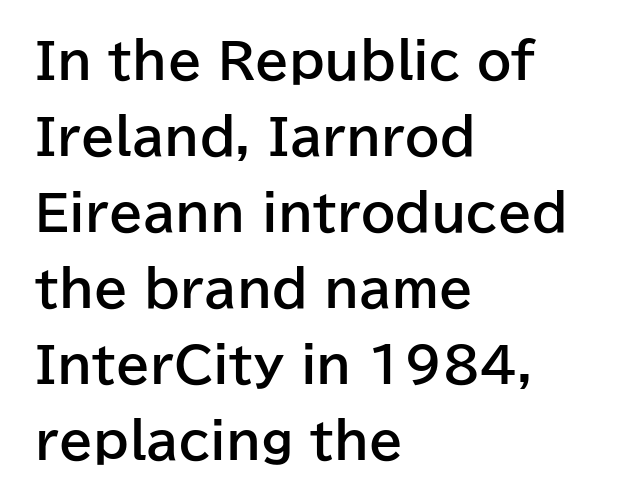
{"serif": "no", "italic": "no", "bold": "yes", "weight": "bold", "width": "normal", "stroke_contrast": "low", "x_height": "medium", "monospaced": "no", "underline": "no", "align": "left", "line_spacing": "normal", "line_spacing_ratio": 1.55, "letter_spacing": "normal", "letter_spacing_em": 0.0, "glyph_px": 49}
